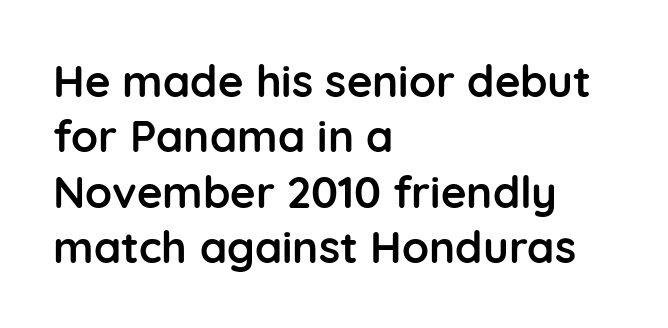
The image shows 44 px semibold sans-serif type, upright; set left-aligned, normal line spacing (1.26x), normal letter spacing, not underlined; low stroke contrast and a medium x-height.
